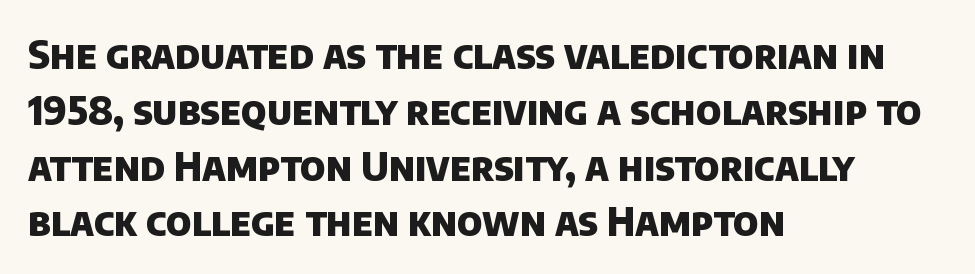
The foot of each line stays bare and open. Horizontal bands of white between lines are of average thickness. The rendering uses a bold face; every stroke is thick and dark. Do the characters align in a grid? No, the font is proportional. The horizontal fit of the characters is conventional and even.
